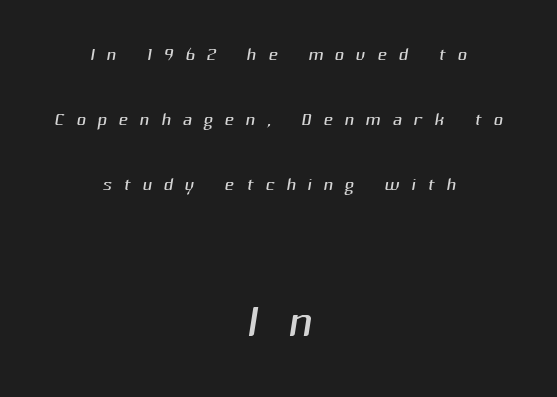
Q: Is the text bold? A: No.
Q: Is the typeface a serif or a sans-serif typeface? A: Sans-serif.
Q: Is the text underlined? A: No.
Q: How is the paragraph aligned? A: Centered.
Q: Is the spacing between letters normal or unusually wide? A: Unusually wide.
Q: Is the spacing between lines tight, normal or loose? A: Loose.
Q: Which block of text is set in a larger size, the first (top) or the second (bottom)? A: The second (bottom) one.
Q: Width (condensed, normal, or wide)? A: Normal.
Q: Stroke contrast? A: Medium.
Q: x-height? A: Medium.
Q: Monospaced? A: No.
